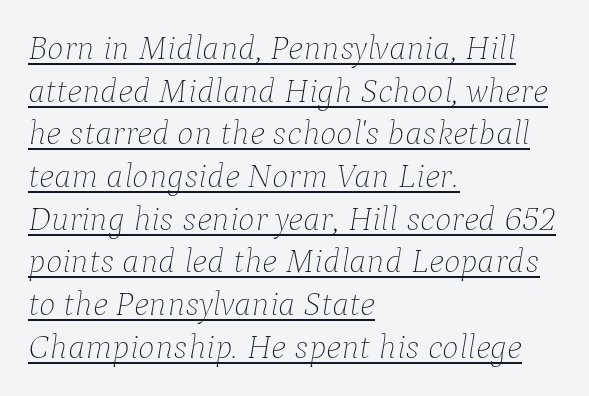
The typesetter chose a ragged-right arrangement here. It's the slanting kind of type. This is underlined copy, the kind a proofreader might mark for attention. Short note: letters normally spaced. The passage shown is typed in a proportional face where columns would drift.
